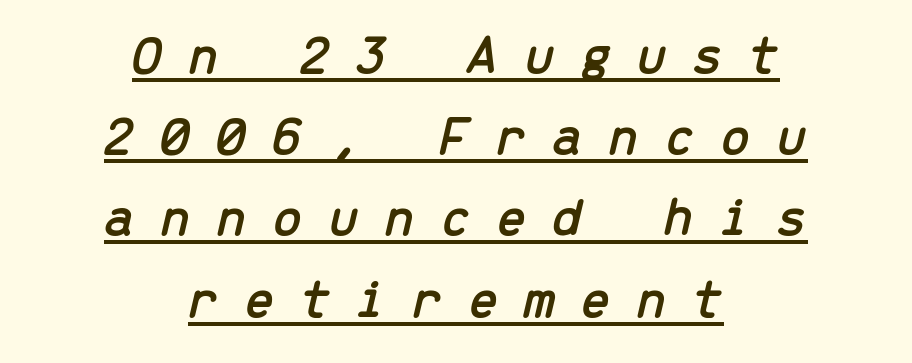
The rendering inserts visible extra space after every character. This sample carries an underscore along the baseline area. Quick note: italic. Looks like terminal output: every glyph gets an equal slot.
